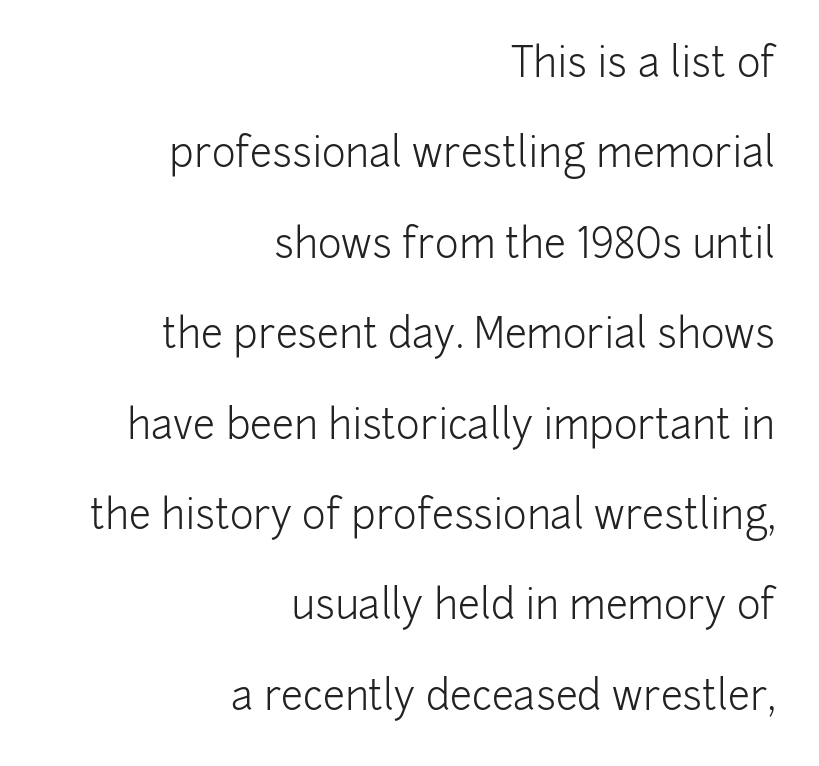
{"serif": "no", "italic": "no", "bold": "no", "weight": "light", "width": "normal", "stroke_contrast": "low", "x_height": "medium", "monospaced": "no", "underline": "no", "align": "right", "line_spacing": "loose", "line_spacing_ratio": 2.26, "letter_spacing": "normal", "letter_spacing_em": 0.0, "glyph_px": 40}
